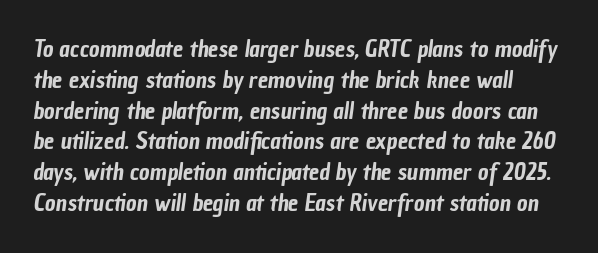
{"underline": "no", "line_spacing": "normal", "line_spacing_ratio": 1.34, "letter_spacing": "normal", "letter_spacing_em": 0.0, "glyph_px": 23}
